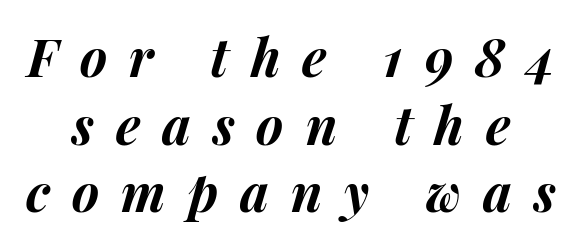
Q: Is the text bold? A: Yes.
Q: Is the text italic (slanted)? A: Yes, it leans right by about 15 degrees.
Q: Is the text underlined? A: No.
Q: Is the spacing between letters normal or unusually wide? A: Unusually wide.
Q: Is the spacing between lines tight, normal or loose? A: Normal.
Q: Width (condensed, normal, or wide)? A: Normal.
Q: Stroke contrast? A: Medium.
Q: x-height? A: Medium.
Q: Monospaced? A: No.
